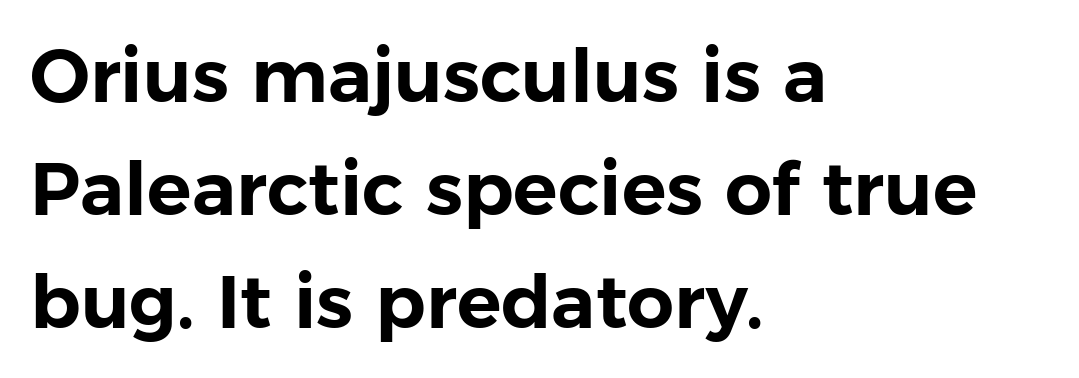
{"serif": "no", "italic": "no", "width": "normal", "stroke_contrast": "low", "x_height": "medium", "monospaced": "no", "underline": "no", "align": "left", "line_spacing": "normal", "line_spacing_ratio": 1.53, "letter_spacing": "normal", "letter_spacing_em": 0.0, "glyph_px": 74}
